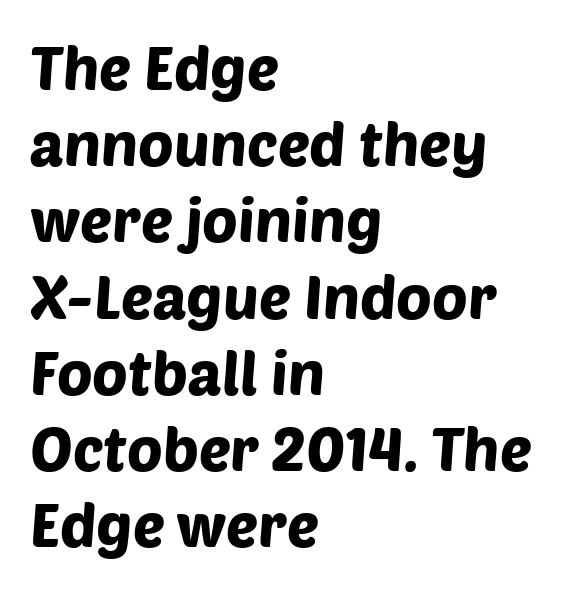
{"serif": "no", "width": "normal", "stroke_contrast": "low", "x_height": "large", "monospaced": "no", "underline": "no", "align": "left", "line_spacing": "normal", "line_spacing_ratio": 1.27, "letter_spacing": "normal", "letter_spacing_em": 0.0, "glyph_px": 60}
